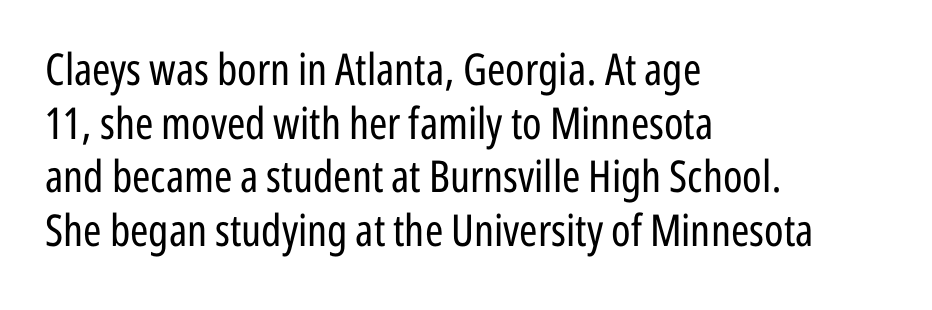
{"serif": "no", "italic": "no", "bold": "no", "weight": "regular", "width": "condensed", "stroke_contrast": "low", "x_height": "medium", "monospaced": "no", "underline": "no", "align": "left", "line_spacing_ratio": 1.22, "letter_spacing": "normal", "letter_spacing_em": 0.0, "glyph_px": 44}
